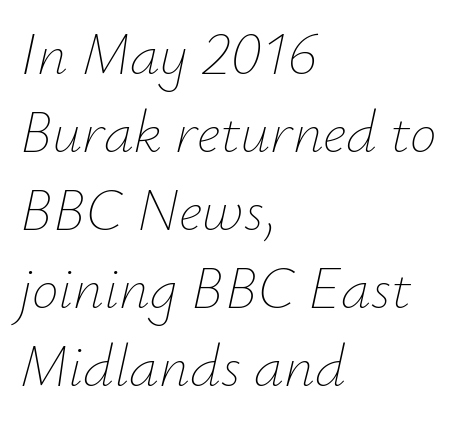
The image shows 60 px thin type, italic (leaning right); set left-aligned, normal line spacing (1.3x), normal letter spacing, not underlined; low stroke contrast and a small x-height.
